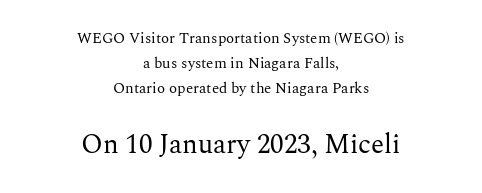
{"italic": "no", "bold": "no", "underline": "no", "align": "center", "line_spacing": "normal", "line_spacing_ratio": 1.67, "letter_spacing": "normal", "letter_spacing_em": 0.0, "larger_block": "second", "size_ratio": 1.8, "glyph_px": 27}
